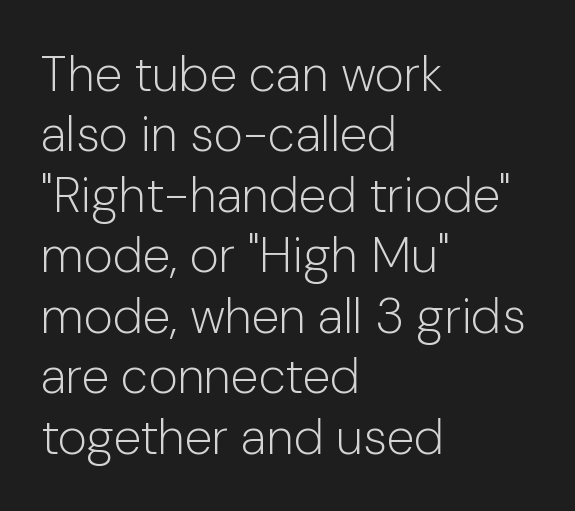
Q: Is the text bold? A: No.
Q: Is the text italic (slanted)? A: No, it is upright.
Q: Is the typeface a serif or a sans-serif typeface? A: Sans-serif.
Q: Is the text underlined? A: No.
Q: How is the paragraph aligned? A: Left-aligned.
Q: Is the spacing between letters normal or unusually wide? A: Normal.
Q: Width (condensed, normal, or wide)? A: Normal.
Q: Stroke contrast? A: Low.
Q: x-height? A: Medium.
Q: Monospaced? A: No.
